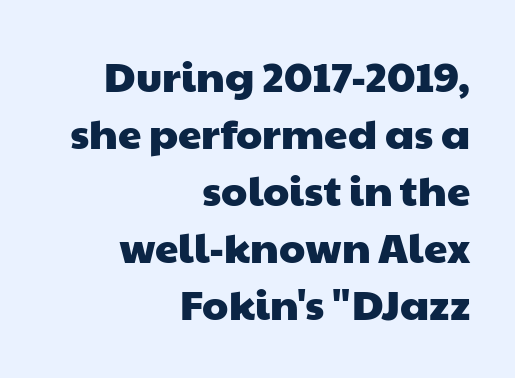
The image shows 42 px wide sans-serif type; set right-aligned, normal line spacing (1.36x), normal letter spacing, not underlined; low stroke contrast and a medium x-height.
